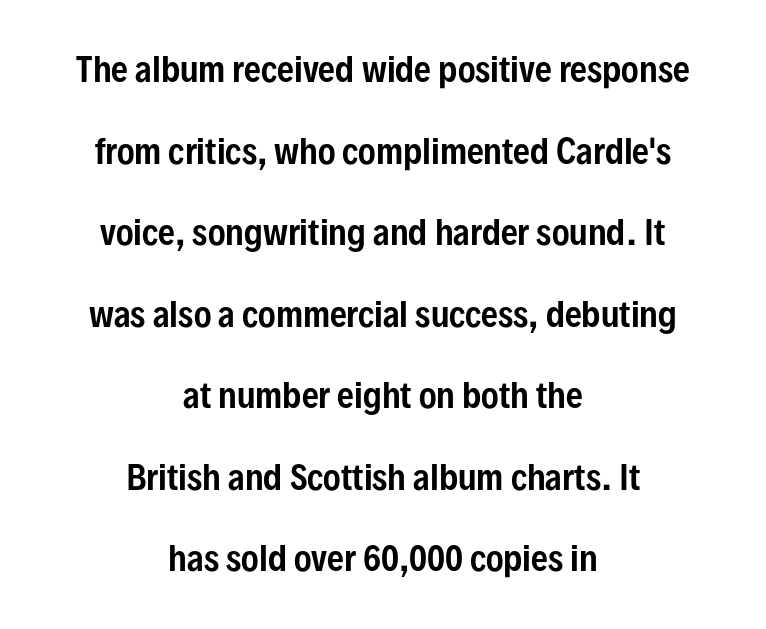
Q: Is the text italic (slanted)? A: No, it is upright.
Q: Is the typeface a serif or a sans-serif typeface? A: Sans-serif.
Q: Is the text underlined? A: No.
Q: How is the paragraph aligned? A: Centered.
Q: Is the spacing between letters normal or unusually wide? A: Normal.
Q: Is the spacing between lines tight, normal or loose? A: Loose.
Q: Width (condensed, normal, or wide)? A: Condensed.
Q: Stroke contrast? A: Low.
Q: x-height? A: Medium.
Q: Monospaced? A: No.
